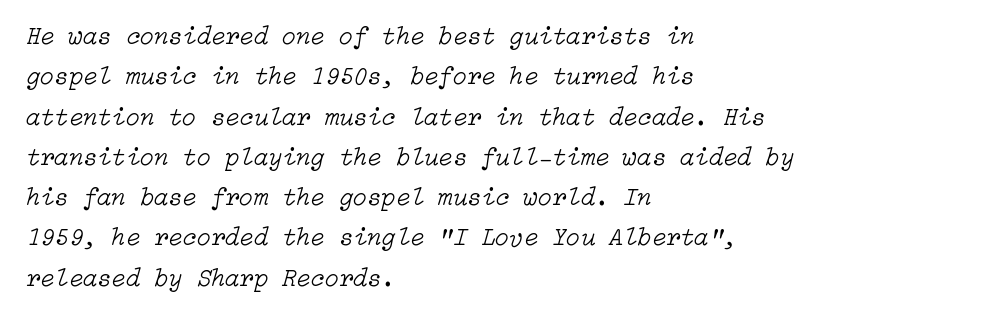
{"italic": "yes", "lean": "right", "slant_degrees": 15, "bold": "no", "underline": "no", "align": "left", "line_spacing": "normal", "line_spacing_ratio": 1.55, "letter_spacing": "normal", "letter_spacing_em": 0.0, "glyph_px": 26}
